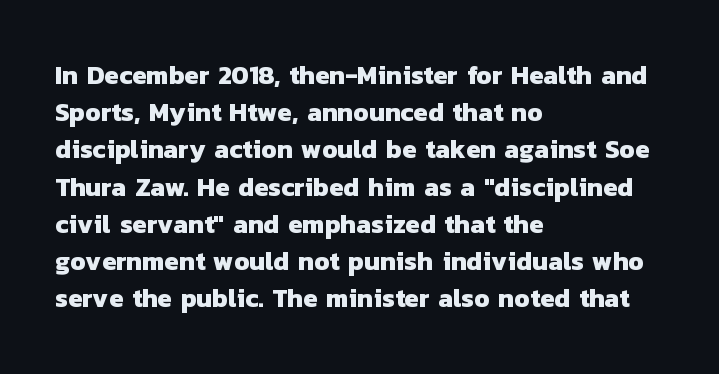
{"bold": "yes", "underline": "no", "align": "left", "line_spacing": "normal", "line_spacing_ratio": 1.43, "letter_spacing": "normal", "letter_spacing_em": 0.0, "glyph_px": 26}
